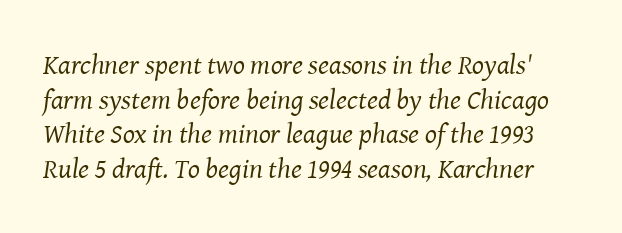
The face used here is proportionally spaced, like ordinary book or web type. Nothing heavy about these letters — not bold at all. The passage shown is not underscored anywhere. Font category for this specimen: serif. Students, note that the glyphs here touch the page at normal intervals.
